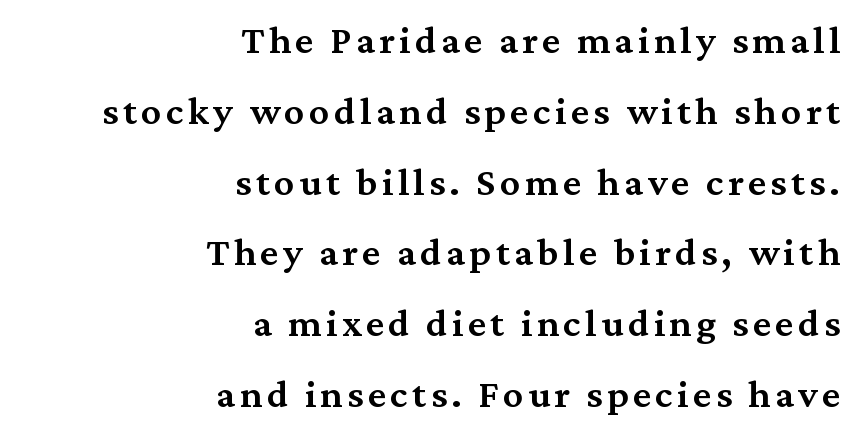
The image shows 40 px semibold serif type, upright; set right-aligned, line spacing 1.77x, not underlined; medium stroke contrast and a medium x-height.
